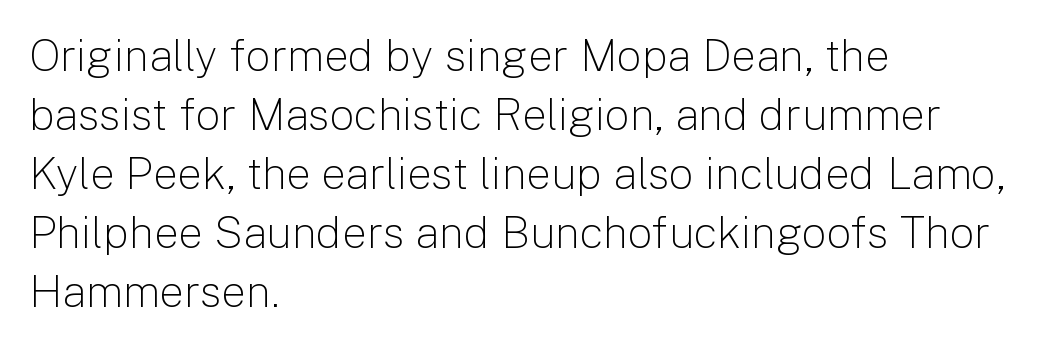
Character widths vary here, with narrow letters taking less room than wide ones. Ink coverage per letter is moderate at most. Typeset ragged right — the left edge is the straight one. Upright lettering throughout.
